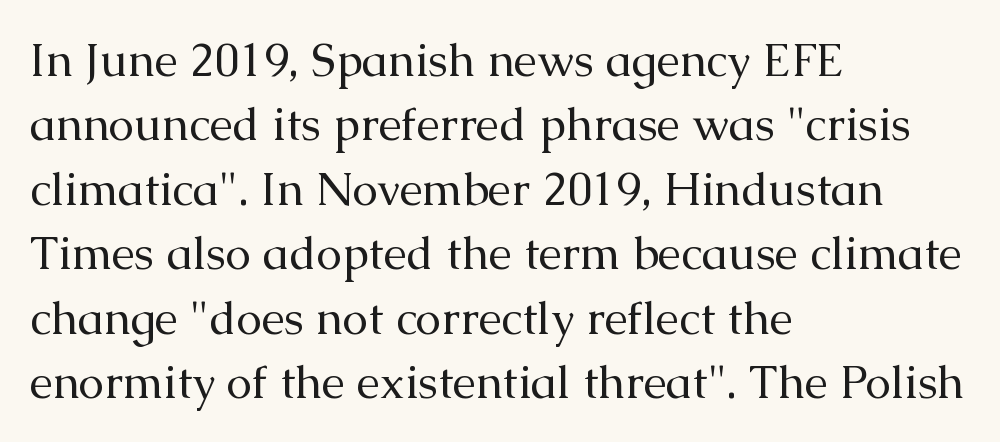
The type family on display is of the serif kind. Clear beneath every line of the passage. Words appear dense and cohesive because spacing is normal. On a weight scale, this lands at 450 or below.
